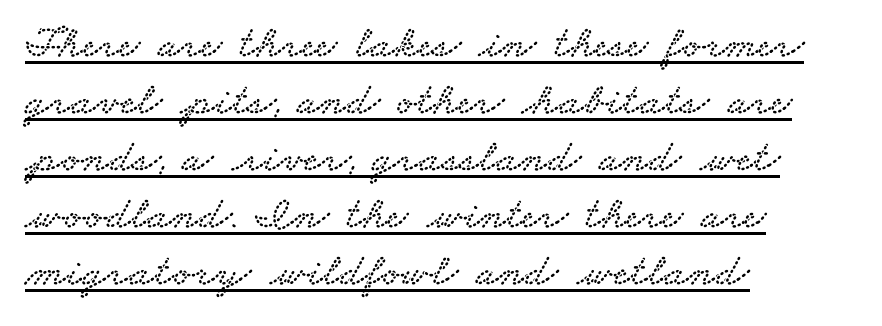
{"width": "wide", "stroke_contrast": "low", "x_height": "small", "monospaced": "no", "underline": "yes", "align": "left", "line_spacing_ratio": 1.24, "letter_spacing": "normal", "letter_spacing_em": 0.0, "glyph_px": 46}
